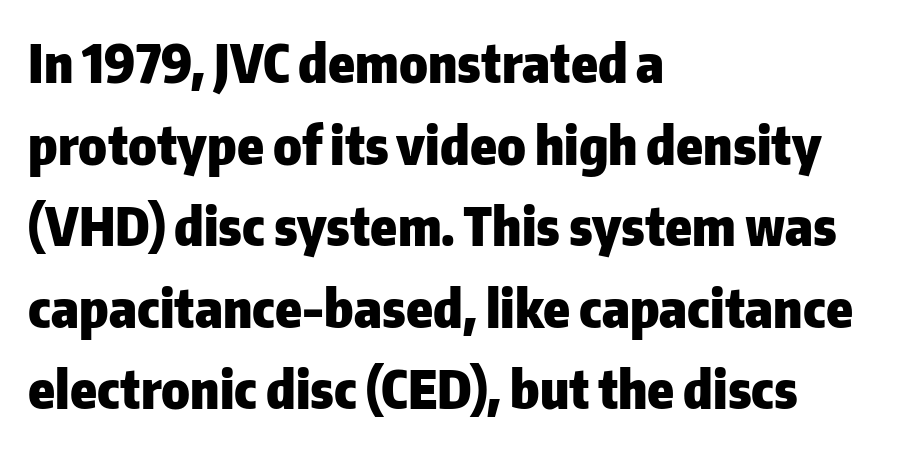
{"serif": "no", "italic": "no", "bold": "yes", "weight": "heavy", "width": "normal", "stroke_contrast": "low", "x_height": "medium", "monospaced": "no", "underline": "no", "align": "left", "line_spacing": "normal", "line_spacing_ratio": 1.54, "letter_spacing": "normal", "letter_spacing_em": 0.0, "glyph_px": 53}
